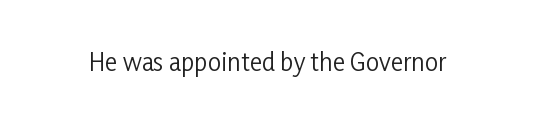
{"italic": "no", "bold": "no", "underline": "no", "letter_spacing": "normal", "letter_spacing_em": 0.0, "glyph_px": 24}
